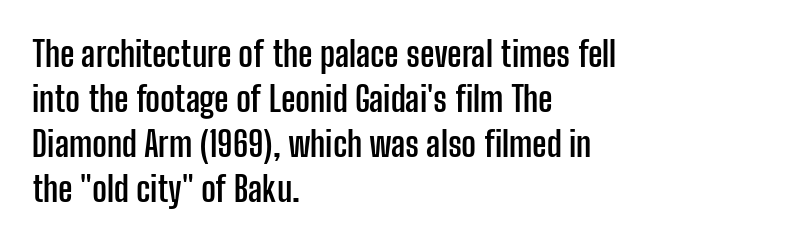
{"serif": "no", "italic": "no", "bold": "yes", "weight": "semibold", "width": "condensed", "stroke_contrast": "low", "x_height": "medium", "monospaced": "no", "underline": "no", "align": "left", "line_spacing": "normal", "line_spacing_ratio": 1.29, "letter_spacing": "normal", "letter_spacing_em": 0.0, "glyph_px": 35}
